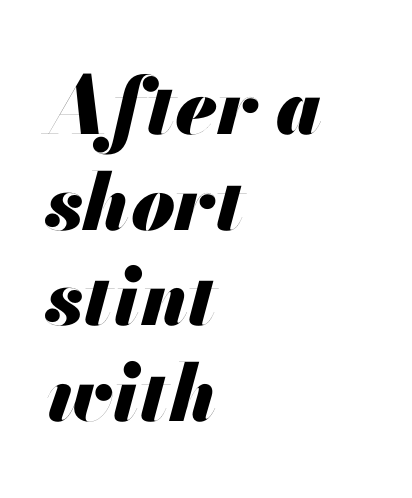
Q: Is the text bold? A: Yes.
Q: Is the text italic (slanted)? A: Yes, it leans right by about 13 degrees.
Q: Is the text underlined? A: No.
Q: How is the paragraph aligned? A: Left-aligned.
Q: Is the spacing between letters normal or unusually wide? A: Normal.
Q: Width (condensed, normal, or wide)? A: Normal.
Q: Stroke contrast? A: Medium.
Q: x-height? A: Small.
Q: Monospaced? A: No.
